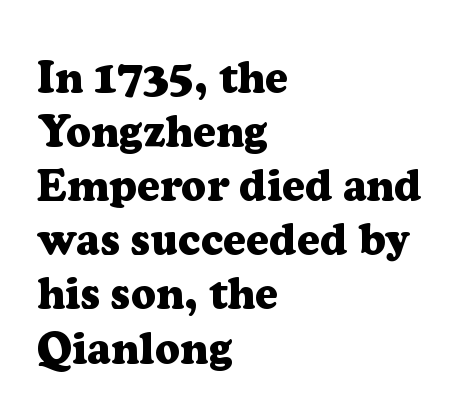
Q: Is the text bold? A: Yes.
Q: Is the text italic (slanted)? A: No, it is upright.
Q: Is the typeface a serif or a sans-serif typeface? A: Serif.
Q: Is the text underlined? A: No.
Q: How is the paragraph aligned? A: Left-aligned.
Q: Is the spacing between letters normal or unusually wide? A: Normal.
Q: Width (condensed, normal, or wide)? A: Normal.
Q: Stroke contrast? A: Low.
Q: x-height? A: Medium.
Q: Monospaced? A: No.
